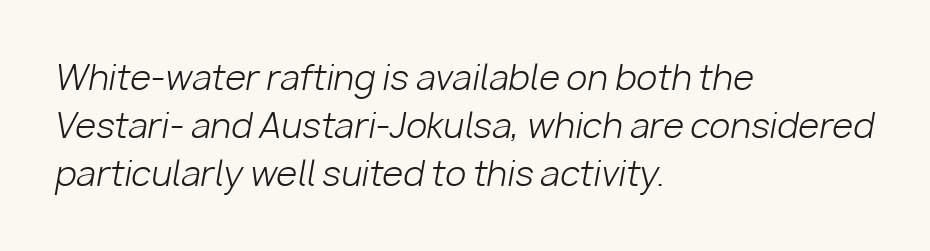
This sample has the flowing, uneven cadence of proportional lettering. Caption: multi-line text, flush left, ragged right. Nobody drew a line under any word here. Words appear dense and cohesive because spacing is normal. No extra ink here — the face is not bold.
